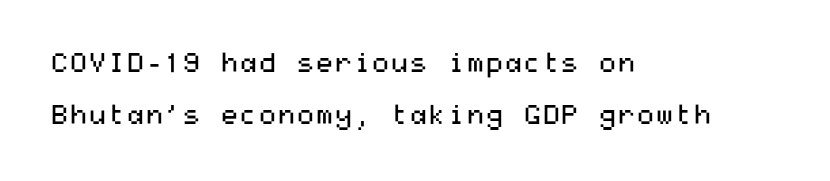
{"italic": "no", "bold": "no", "underline": "no", "align": "left", "line_spacing": "loose", "line_spacing_ratio": 1.94, "letter_spacing": "normal", "letter_spacing_em": 0.0, "glyph_px": 27}
